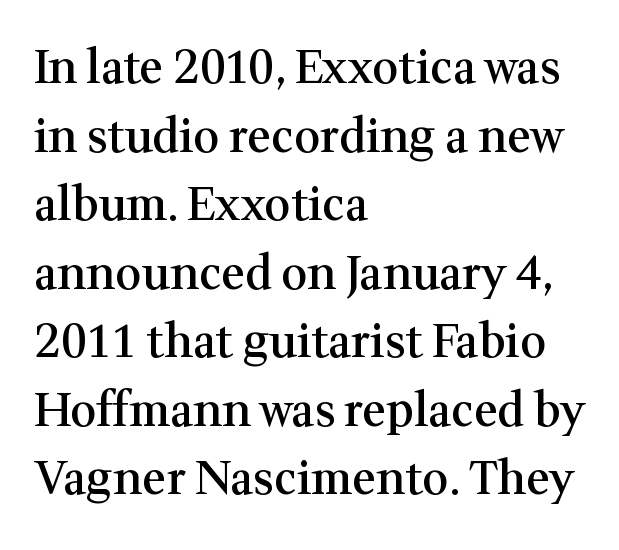
Q: Is the text bold? A: Semi-bold.
Q: Is the text italic (slanted)? A: No, it is upright.
Q: Is the typeface a serif or a sans-serif typeface? A: Serif.
Q: Is the text underlined? A: No.
Q: How is the paragraph aligned? A: Left-aligned.
Q: Is the spacing between letters normal or unusually wide? A: Normal.
Q: Is the spacing between lines tight, normal or loose? A: Normal.
Q: Width (condensed, normal, or wide)? A: Normal.
Q: Stroke contrast? A: Medium.
Q: x-height? A: Medium.
Q: Monospaced? A: No.
